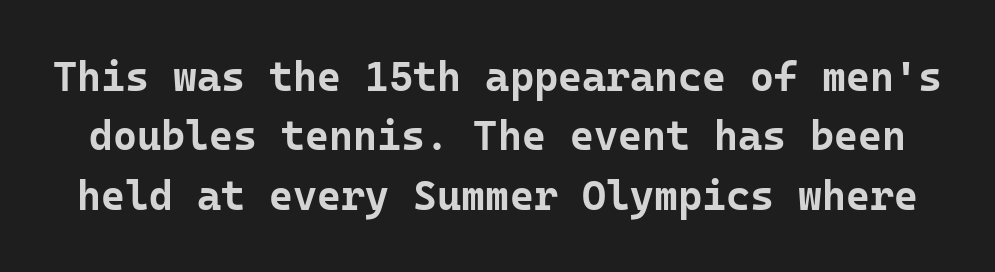
{"serif": "no", "italic": "no", "bold": "yes", "weight": "bold", "width": "normal", "stroke_contrast": "low", "x_height": "medium", "monospaced": "yes", "underline": "no", "line_spacing": "normal", "line_spacing_ratio": 1.45, "letter_spacing": "normal", "letter_spacing_em": 0.0, "glyph_px": 41}
